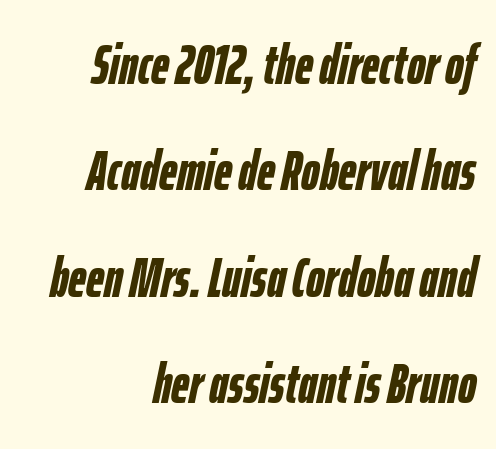
Type without underlining. The glyphs look as if they've been sheared to an angle. The line texture is even and compact thanks to regular tracking. The face used here is proportionally spaced, like ordinary book or web type.
